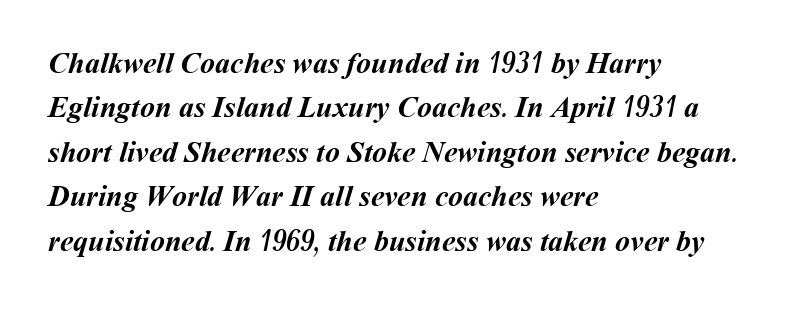
Check the space under the baseline: it is left empty. The setting favours the left margin, as ordinary paragraphs usually do. The line texture is even and compact thanks to regular tracking. Is the type bold? Yes — the strokes are clearly thick and heavy.
